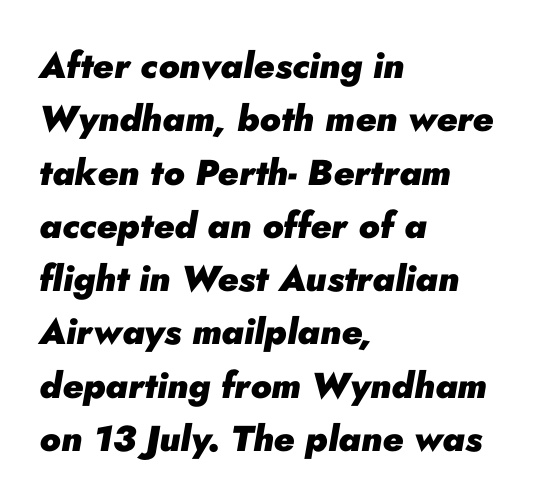
The zone under the glyphs is completely vacant. Characters are canted at an angle relative to the baseline's perpendicular. Spacing between characters is what you'd get straight out of the box. The paragraph has a hard left edge and a soft right edge. The line-height multiplier appears to be the usual default. Heavy, bold letterforms.
